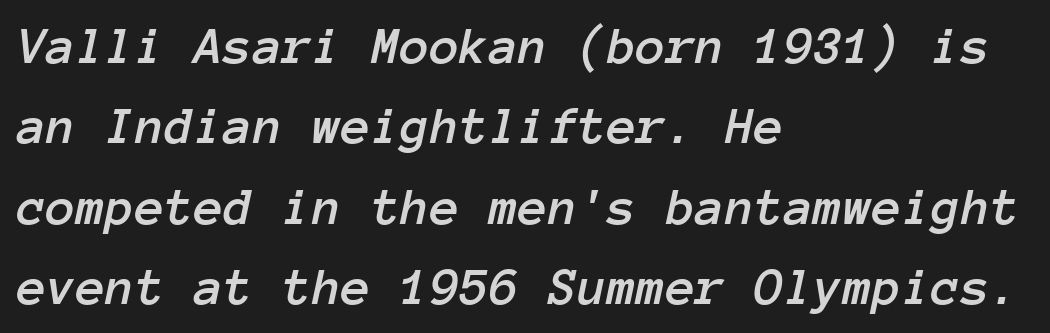
The image shows 54 px text type, italic (leaning right), monospaced; set left-aligned, normal line spacing (1.49x), normal letter spacing, not underlined; low stroke contrast and a medium x-height.
